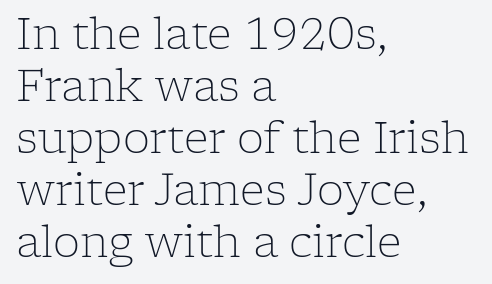
{"serif": "yes", "italic": "no", "bold": "no", "weight": "light", "width": "normal", "stroke_contrast": "low", "x_height": "medium", "monospaced": "no", "underline": "no", "align": "left", "line_spacing_ratio": 1.21, "letter_spacing": "normal", "letter_spacing_em": 0.0, "glyph_px": 43}
